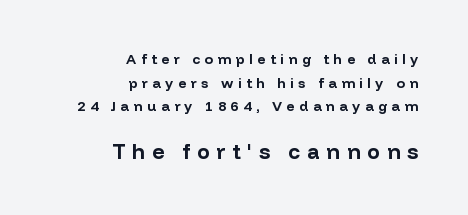
The image shows 21 px bold type, upright; set right-aligned, normal line spacing (1.69x), unusually wide letter spacing (+0.33 em), not underlined; the second (bottom) block is 1.5x larger.
